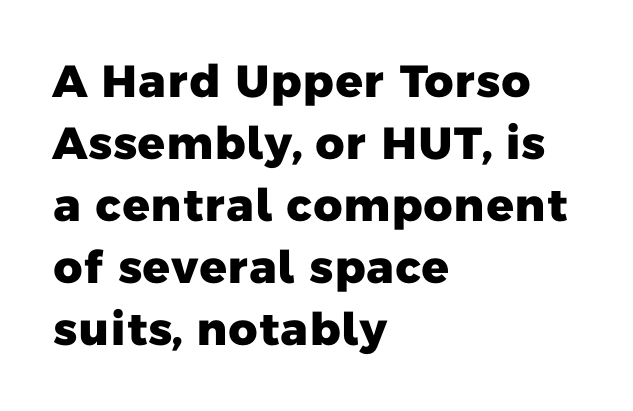
The strip under each line holds only bare page. The letters sit at their default tracking, neither squeezed nor spread. The font family rendered here belongs to the sans-serif group. One-word summary of the alignment: left. Varying glyph widths throughout — classic text-font behaviour.
